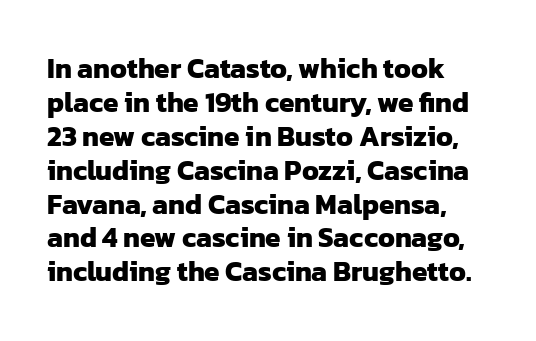
Q: Is the text bold? A: Yes.
Q: Is the typeface a serif or a sans-serif typeface? A: Sans-serif.
Q: Is the text underlined? A: No.
Q: Is the spacing between letters normal or unusually wide? A: Normal.
Q: Width (condensed, normal, or wide)? A: Normal.
Q: Stroke contrast? A: Low.
Q: x-height? A: Medium.
Q: Monospaced? A: No.
